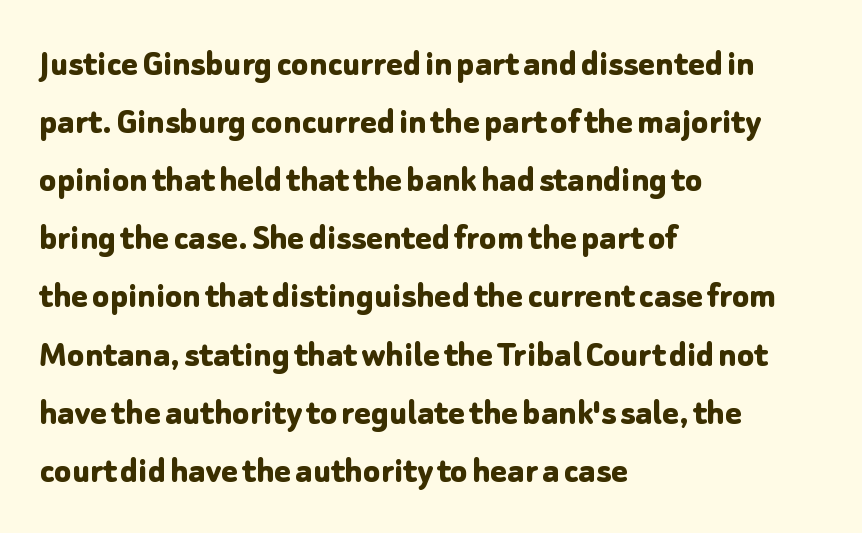
Proportional: the letters do not fall into vertical columns. As a designer I'd log this as weight 700, bold. If you drew a ruler down the left edge, every line would touch it. Observe the absence of serifs on each vertical stroke in this sample. Descenders are the only things crossing below the line.
